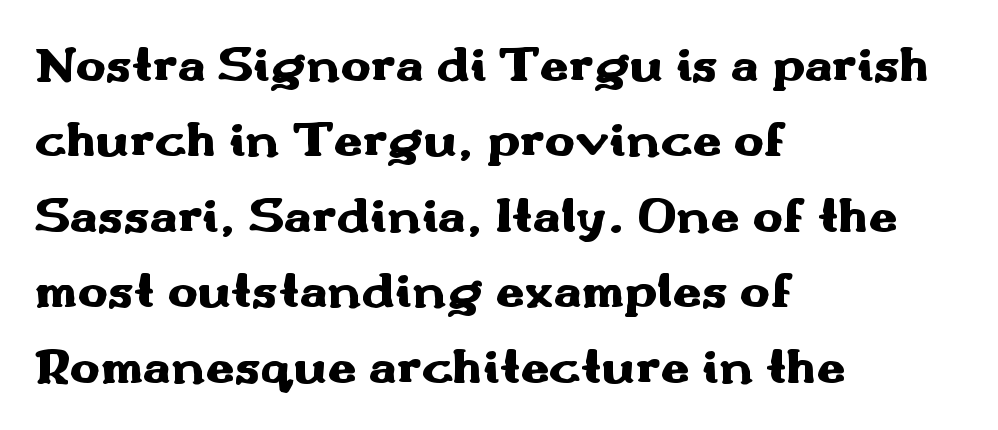
{"serif": "no", "italic": "no", "bold": "yes", "weight": "heavy", "width": "wide", "stroke_contrast": "medium", "x_height": "small", "monospaced": "no", "underline": "no", "align": "left", "line_spacing": "normal", "line_spacing_ratio": 1.48, "letter_spacing": "normal", "letter_spacing_em": 0.0, "glyph_px": 51}
